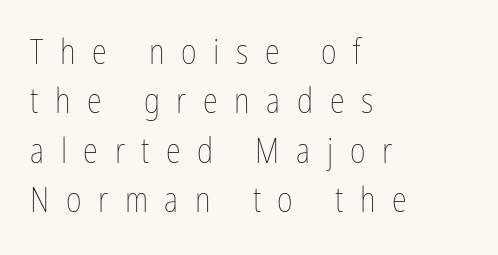
The image shows 34 px thin, condensed type, upright; set left-aligned, normal line spacing (1.45x), unusually wide letter spacing (+0.49 em), not underlined; low stroke contrast and a medium x-height.
